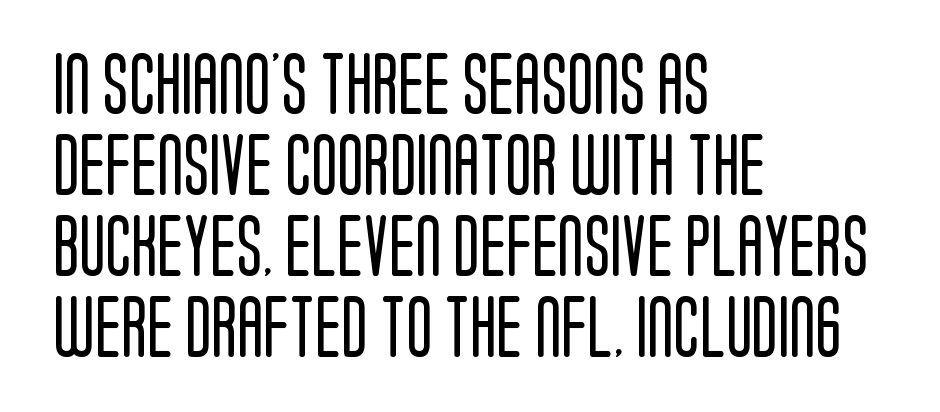
There is no visible air inserted between adjacent glyphs. I'd call this a sans setting — the letters go barefoot. All the whitespace from short lines collects on the right. These lines were composed using upright roman letters.
